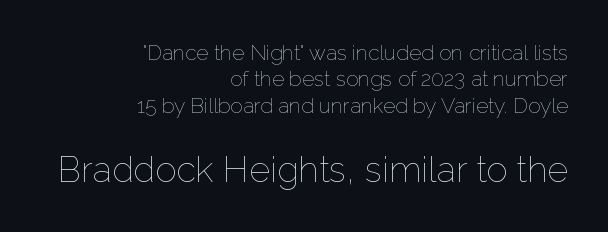
{"italic": "no", "bold": "no", "weight": "thin", "width": "normal", "stroke_contrast": "low", "x_height": "medium", "monospaced": "no", "underline": "no", "align": "right", "line_spacing": "normal", "line_spacing_ratio": 1.26, "letter_spacing": "normal", "letter_spacing_em": 0.0, "larger_block": "second", "size_ratio": 1.71, "glyph_px": 36}
